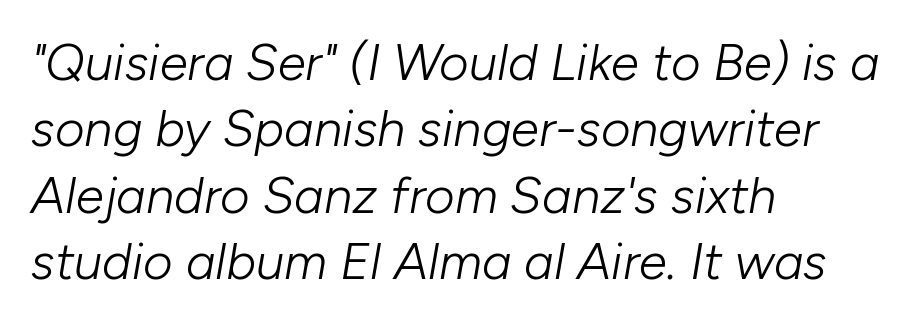
The image shows 51 px light type, italic (leaning right); set left-aligned, normal line spacing (1.3x), normal letter spacing, not underlined; low stroke contrast and a medium x-height.
